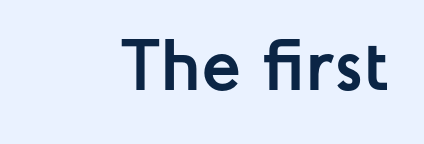
{"serif": "no", "italic": "no", "bold": "yes", "weight": "semibold", "width": "normal", "stroke_contrast": "low", "x_height": "medium", "monospaced": "no", "underline": "no", "letter_spacing": "normal", "letter_spacing_em": 0.0, "glyph_px": 73}
